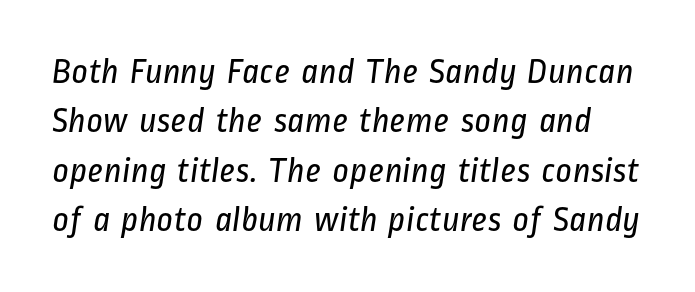
Honestly, there is no underline to notice here at all. Letters have the restrained weight of plain body copy at most. Spacing between characters is what you'd get straight out of the box. The rows are spaced the way most documents space them. Nope, no serifs anywhere on these letters.
